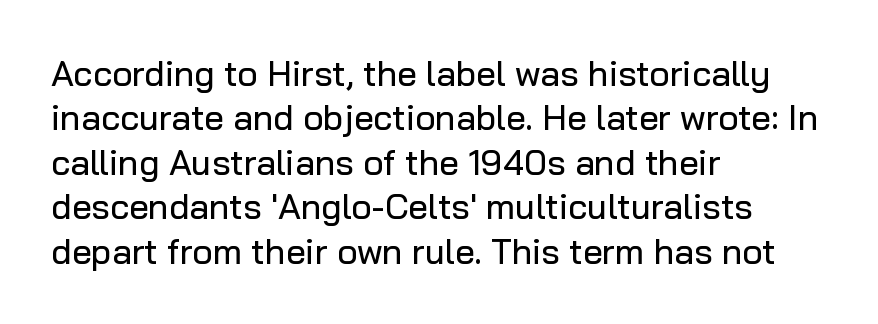
Q: Is the text italic (slanted)? A: No, it is upright.
Q: Is the typeface a serif or a sans-serif typeface? A: Sans-serif.
Q: Is the text underlined? A: No.
Q: How is the paragraph aligned? A: Left-aligned.
Q: Is the spacing between letters normal or unusually wide? A: Normal.
Q: Is the spacing between lines tight, normal or loose? A: Normal.
Q: Width (condensed, normal, or wide)? A: Normal.
Q: Stroke contrast? A: Low.
Q: x-height? A: Medium.
Q: Monospaced? A: No.
